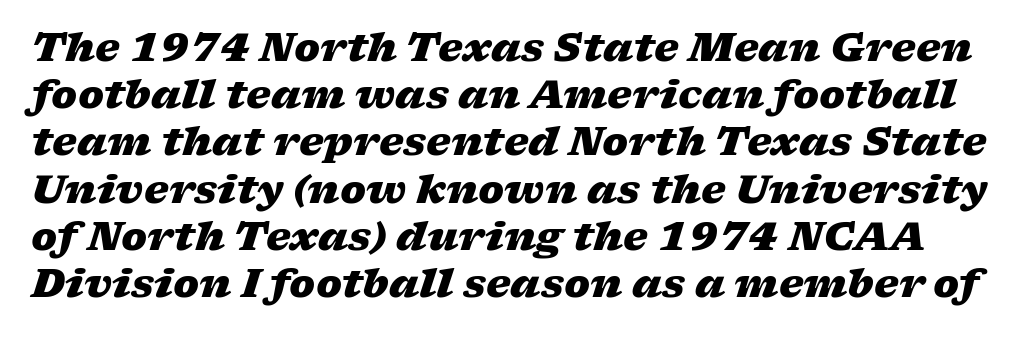
The image shows 39 px heavy, wide type, italic (leaning right); set line spacing 1.21x, normal letter spacing, not underlined; low stroke contrast and a medium x-height.
